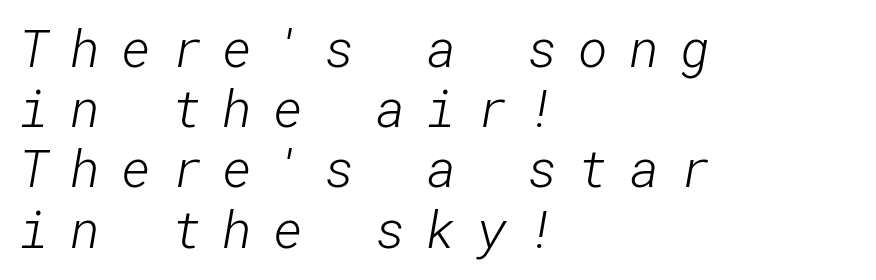
Q: Is the text bold? A: No.
Q: Is the typeface a serif or a sans-serif typeface? A: Sans-serif.
Q: Is the text underlined? A: No.
Q: How is the paragraph aligned? A: Left-aligned.
Q: Is the spacing between letters normal or unusually wide? A: Unusually wide.
Q: Width (condensed, normal, or wide)? A: Normal.
Q: Stroke contrast? A: Low.
Q: x-height? A: Medium.
